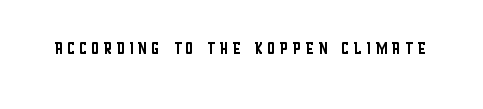
The image shows 22 px text type, upright; set not underlined.
